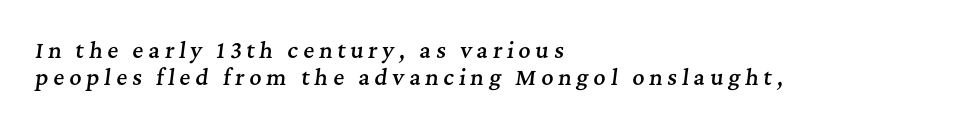
{"italic": "yes", "lean": "right", "slant_degrees": 7, "bold": "semi", "underline": "no", "align": "left", "line_spacing": "normal", "line_spacing_ratio": 1.29, "letter_spacing": "wide", "letter_spacing_em": 0.23, "glyph_px": 21}
